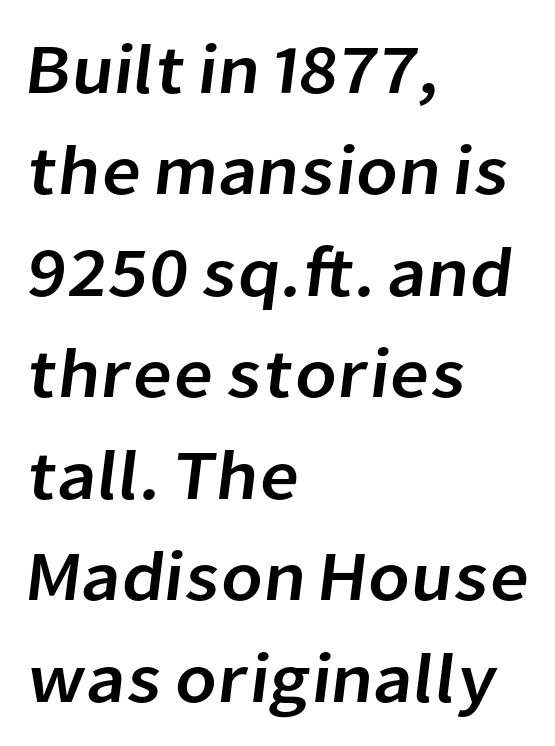
{"serif": "no", "width": "normal", "stroke_contrast": "low", "x_height": "medium", "monospaced": "no", "underline": "no", "align": "left", "line_spacing": "normal", "line_spacing_ratio": 1.45, "letter_spacing": "normal", "letter_spacing_em": 0.0, "glyph_px": 70}
